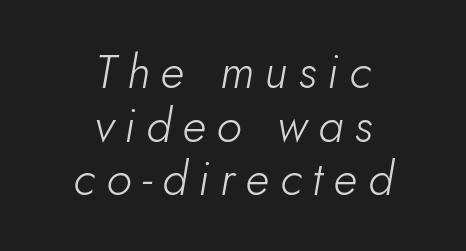
Italic: yes, the glyphs are oblique. Regarding leading, the lines here are crowded together. These lines are centered, leaving both edges ragged. The face used here is rendered with a markedly widened letterfit. Check under the words: just untouched page.
